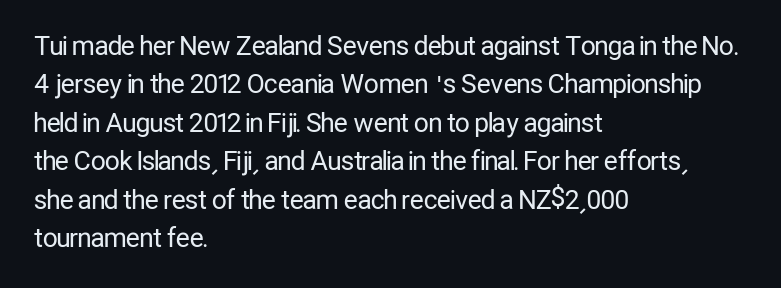
Leftover space on each line is placed entirely after the last word. The font sits on the lighter half of the weight spectrum, regular included. Here the glyphs are tracked normally, forming tight word shapes. Evenly set lines give the paragraph a standard silhouette. The area under the type is left untouched. The letters stand upright; this is a roman face.
